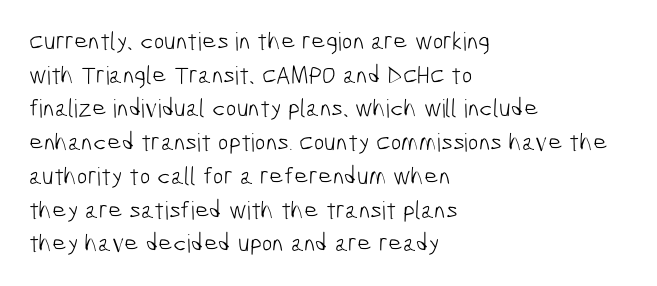
{"bold": "no", "underline": "no", "align": "left", "line_spacing": "normal", "line_spacing_ratio": 1.35, "letter_spacing": "normal", "letter_spacing_em": 0.0, "glyph_px": 25}
